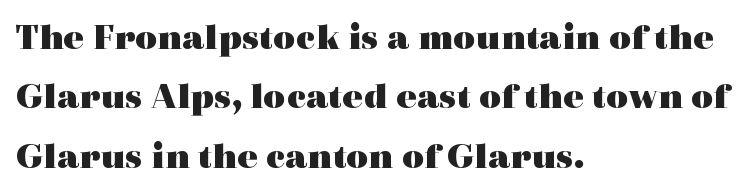
The image shows 38 px heavy, wide serif type, upright; set left-aligned, normal line spacing (1.56x), normal letter spacing, not underlined; a medium x-height.
